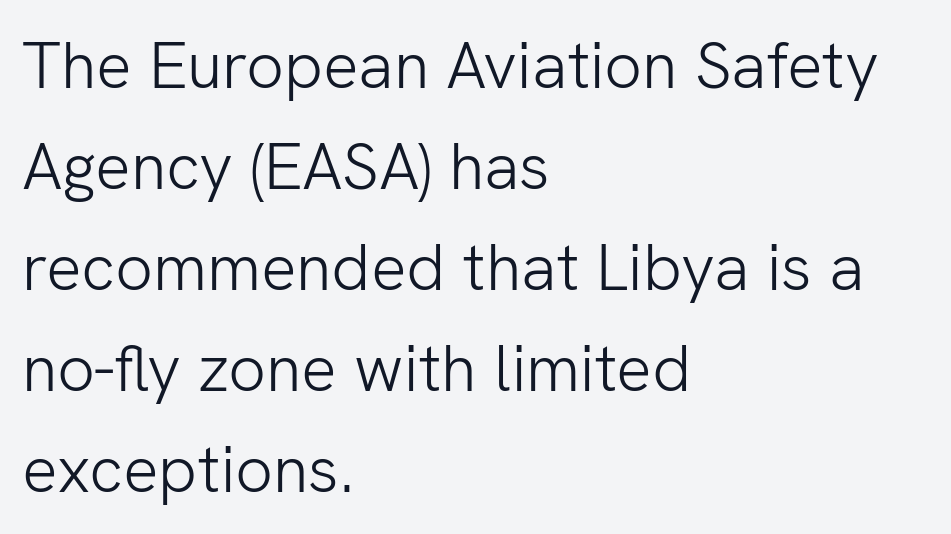
Each new line begins a customary step beneath the previous one. Type without underlining. Think of a printed novel: that variable character pitch is what you see here. Serif or sans? Sans — the stroke terminals are bare. The rendering keeps characters at their native spacing. Typeset ragged right — the left edge is the straight one.
